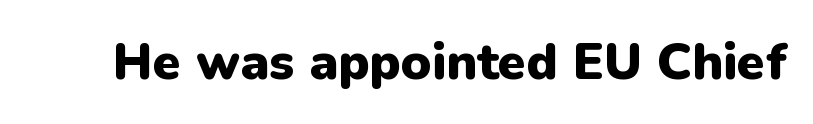
Q: Is the text bold? A: Yes.
Q: Is the text italic (slanted)? A: No, it is upright.
Q: Is the typeface a serif or a sans-serif typeface? A: Sans-serif.
Q: Is the text underlined? A: No.
Q: Is the spacing between letters normal or unusually wide? A: Normal.
Q: Width (condensed, normal, or wide)? A: Normal.
Q: Stroke contrast? A: Low.
Q: x-height? A: Medium.
Q: Monospaced? A: No.
